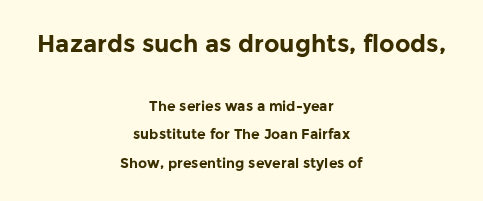
The image shows 24 px bold type, upright; set centered, loose line spacing (2.06x), normal letter spacing, not underlined; the first (top) block is 1.71x larger.
